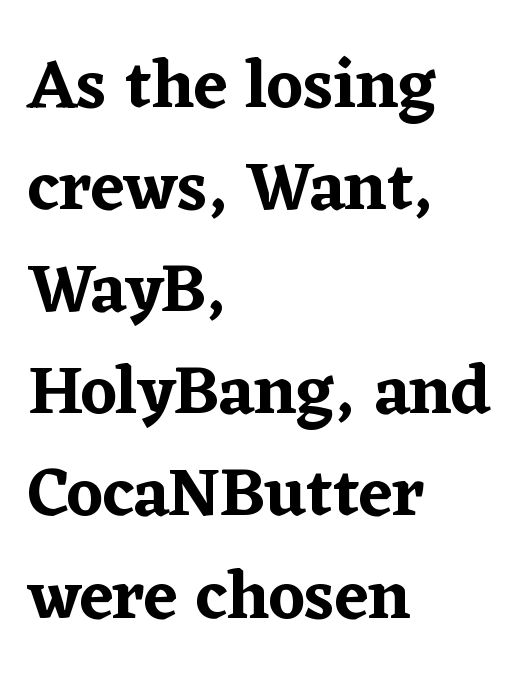
{"serif": "yes", "italic": "no", "width": "normal", "stroke_contrast": "low", "x_height": "medium", "monospaced": "no", "underline": "no", "align": "left", "line_spacing": "normal", "line_spacing_ratio": 1.48, "letter_spacing": "normal", "letter_spacing_em": 0.0, "glyph_px": 69}
